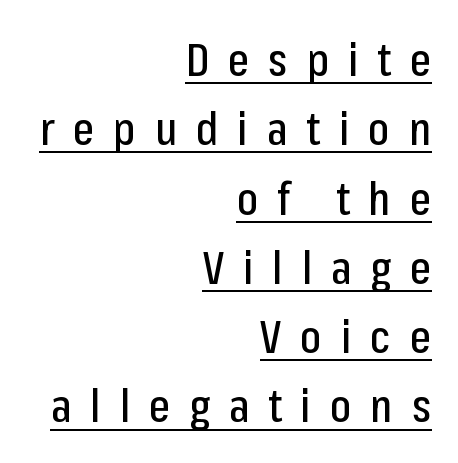
{"serif": "no", "italic": "no", "width": "condensed", "stroke_contrast": "low", "x_height": "medium", "monospaced": "no", "underline": "yes", "align": "right", "line_spacing": "normal", "line_spacing_ratio": 1.54, "letter_spacing": "wide", "letter_spacing_em": 0.42, "glyph_px": 45}
